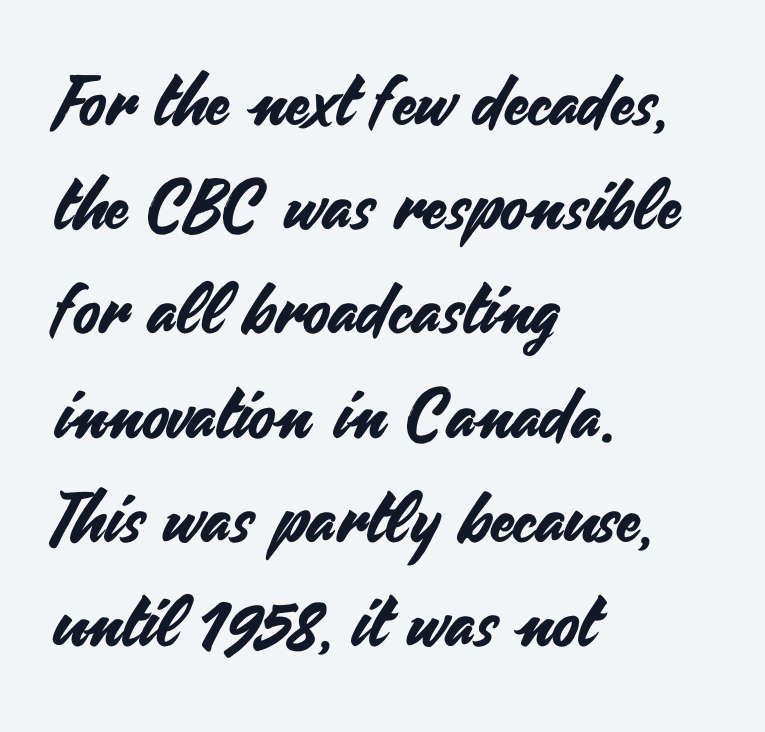
Q: Is the text italic (slanted)? A: Yes.
Q: Is the typeface a serif or a sans-serif typeface? A: Sans-serif.
Q: Is the text underlined? A: No.
Q: How is the paragraph aligned? A: Left-aligned.
Q: Is the spacing between letters normal or unusually wide? A: Normal.
Q: Is the spacing between lines tight, normal or loose? A: Normal.
Q: Width (condensed, normal, or wide)? A: Normal.
Q: Stroke contrast? A: Medium.
Q: x-height? A: Small.
Q: Monospaced? A: No.
